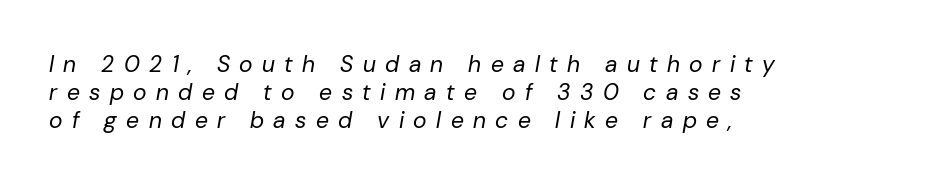
The image shows 23 px text type, italic (leaning right); set left-aligned, line spacing 1.21x, unusually wide letter spacing (+0.41 em), not underlined.
